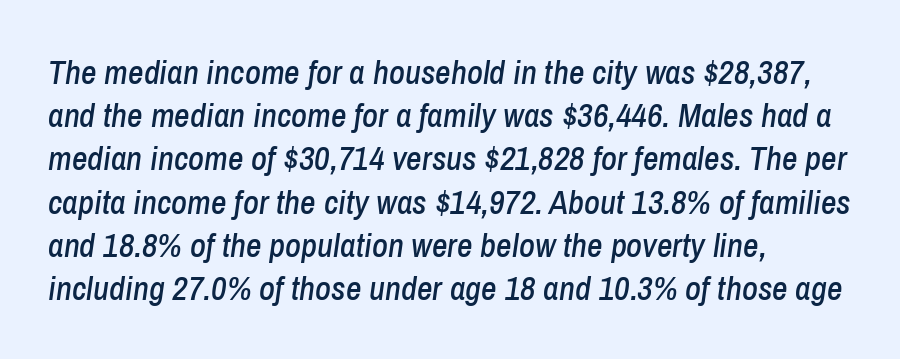
Vertical spacing — default. Does the copy run flush right? No — it runs flush left. The specimen omits any rule beneath the text block's lines. The rendering applies a slant to the glyphs. This sample has the flowing, uneven cadence of proportional lettering.
